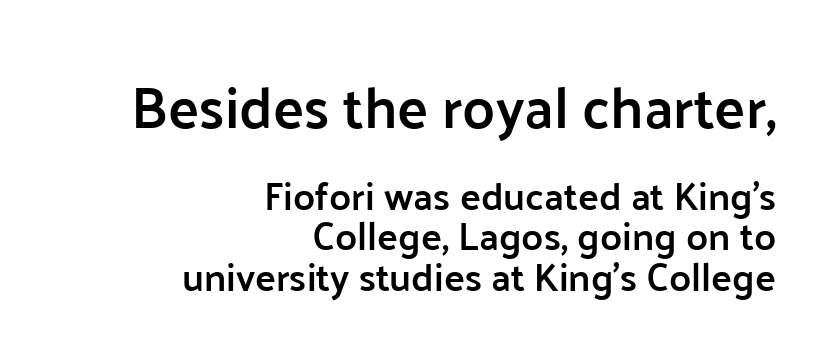
{"serif": "no", "italic": "no", "bold": "semi", "weight": "semibold", "width": "normal", "stroke_contrast": "low", "x_height": "medium", "monospaced": "no", "underline": "no", "align": "right", "line_spacing": "tight", "line_spacing_ratio": 1.04, "letter_spacing": "normal", "letter_spacing_em": 0.0, "larger_block": "first", "size_ratio": 1.49, "glyph_px": 58}
